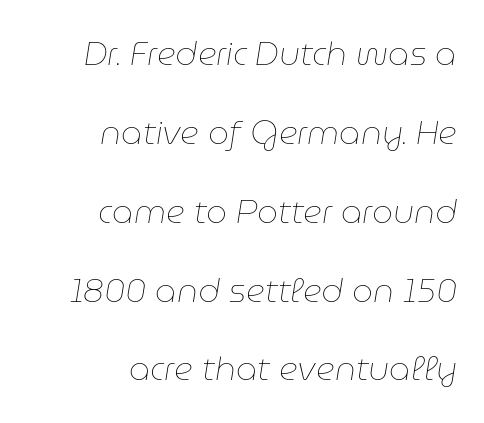
The image shows 33 px thin type, italic (leaning right); set right-aligned, loose line spacing (2.39x), normal letter spacing, not underlined; low stroke contrast and a medium x-height.
